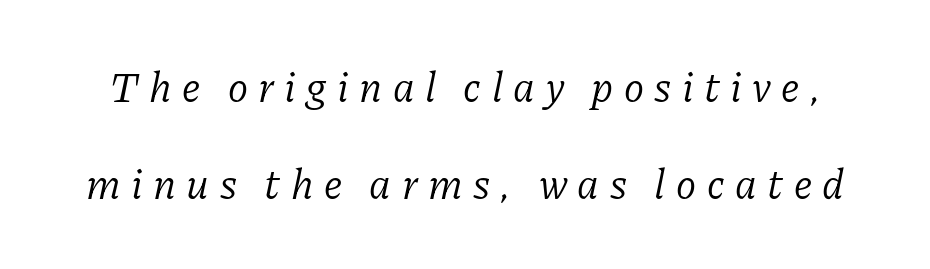
{"serif": "yes", "italic": "yes", "lean": "right", "slant_degrees": 11, "bold": "no", "weight": "light", "width": "normal", "stroke_contrast": "low", "x_height": "medium", "monospaced": "no", "underline": "no", "line_spacing": "loose", "line_spacing_ratio": 2.31, "letter_spacing": "wide", "letter_spacing_em": 0.25, "glyph_px": 42}
